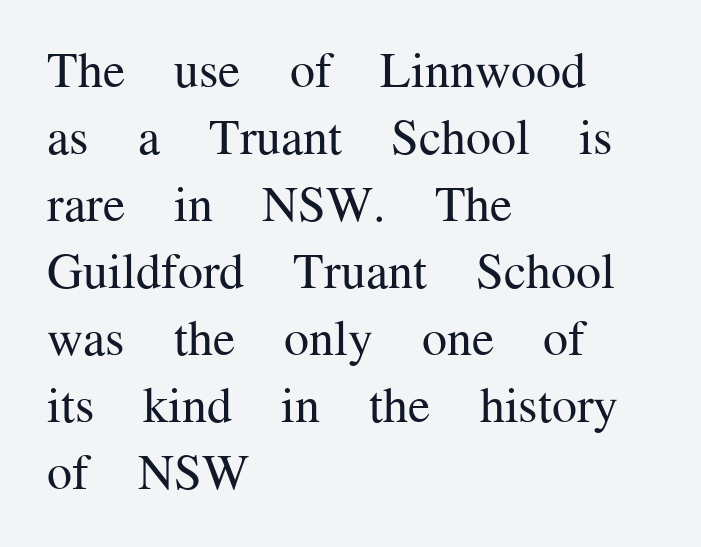
{"serif": "yes", "italic": "no", "bold": "no", "weight": "regular", "width": "normal", "stroke_contrast": "medium", "x_height": "medium", "monospaced": "no", "underline": "no", "align": "left", "line_spacing": "normal", "line_spacing_ratio": 1.34, "letter_spacing": "normal", "letter_spacing_em": 0.0, "glyph_px": 50}
